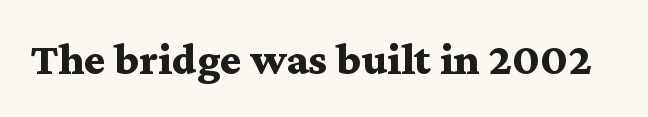
The image shows 45 px bold, wide serif type, upright; set normal letter spacing, not underlined; medium stroke contrast and a medium x-height.
